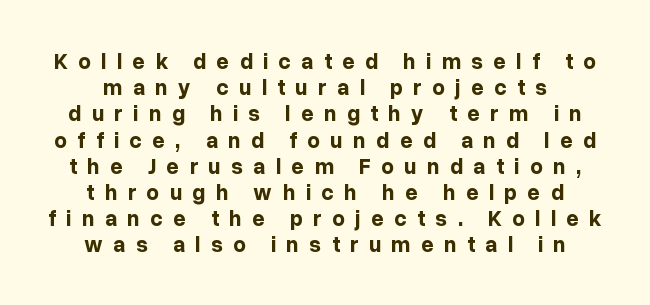
{"italic": "no", "bold": "yes", "underline": "no", "line_spacing_ratio": 1.19, "letter_spacing": "wide", "letter_spacing_em": 0.47, "glyph_px": 22}
